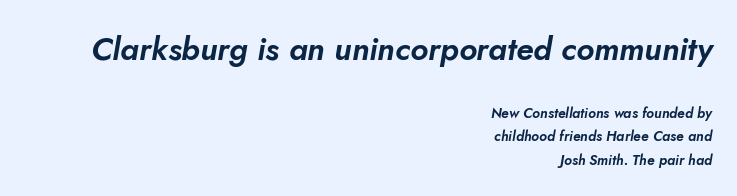
{"italic": "yes", "lean": "right", "slant_degrees": 10, "width": "normal", "stroke_contrast": "low", "x_height": "small", "monospaced": "no", "underline": "no", "align": "right", "line_spacing": "normal", "line_spacing_ratio": 1.65, "letter_spacing": "normal", "letter_spacing_em": 0.0, "larger_block": "first", "size_ratio": 2.29, "glyph_px": 32}
